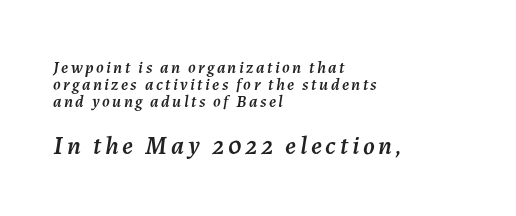
The image shows 26 px text type, italic (leaning right); set left-aligned, tight line spacing (0.99x), not underlined; the second (bottom) block is 1.53x larger.
